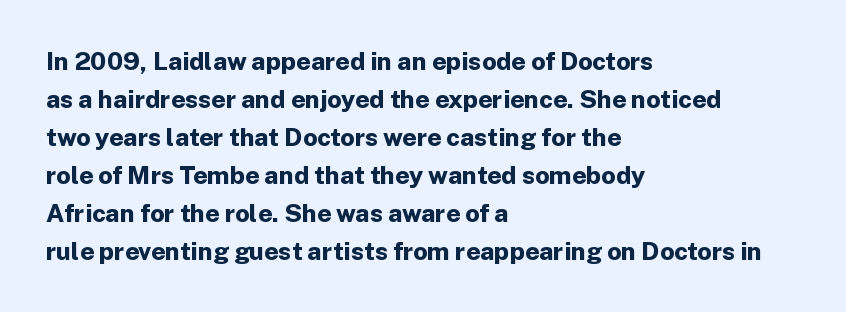
Q: Is the text bold? A: Yes.
Q: Is the text italic (slanted)? A: No, it is upright.
Q: Is the text underlined? A: No.
Q: How is the paragraph aligned? A: Left-aligned.
Q: Is the spacing between letters normal or unusually wide? A: Normal.
Q: Is the spacing between lines tight, normal or loose? A: Normal.
